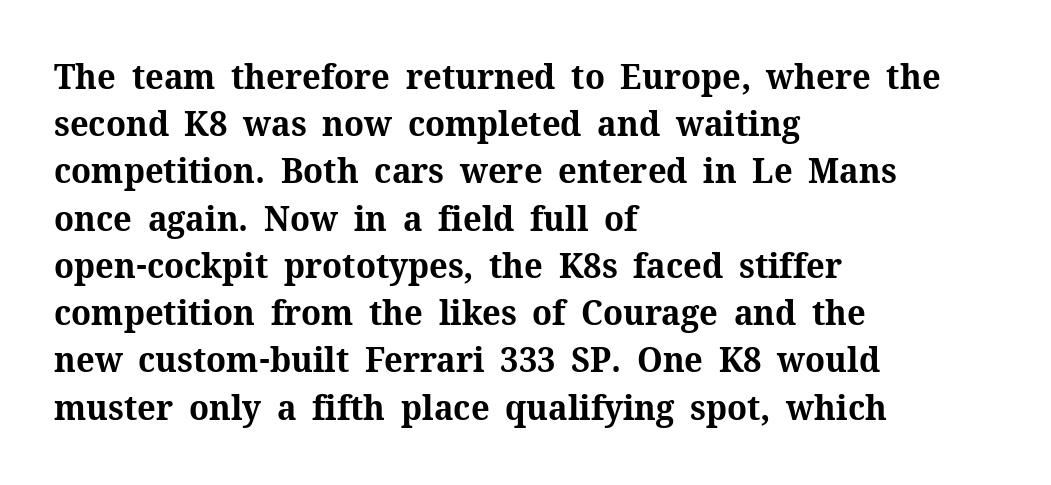
{"serif": "yes", "italic": "no", "bold": "yes", "weight": "bold", "width": "normal", "stroke_contrast": "medium", "x_height": "medium", "monospaced": "no", "underline": "no", "align": "left", "line_spacing": "normal", "line_spacing_ratio": 1.35, "letter_spacing": "normal", "letter_spacing_em": 0.0, "glyph_px": 35}
